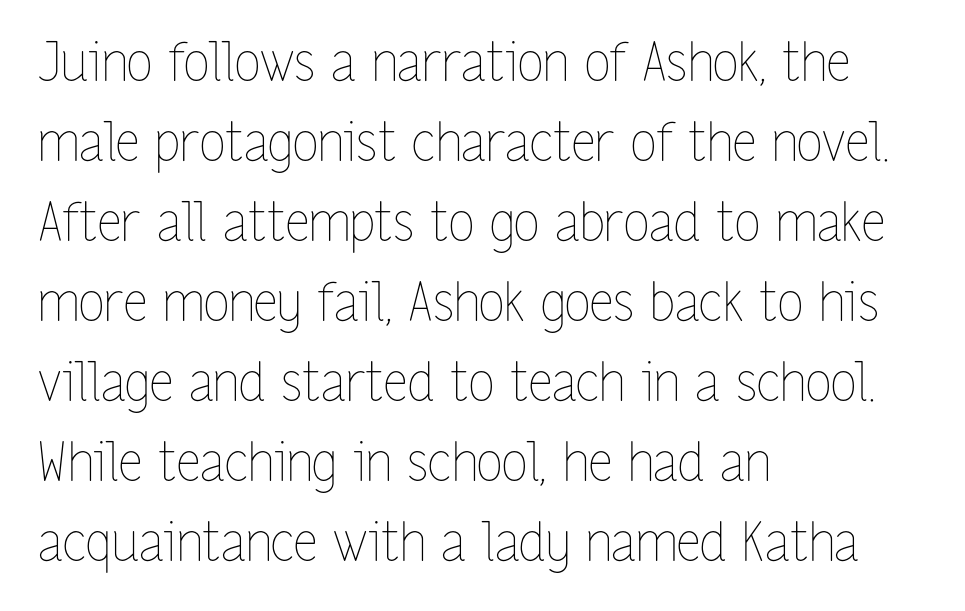
The image shows 53 px thin, condensed type, upright; set left-aligned, normal line spacing (1.51x), normal letter spacing, not underlined; low stroke contrast and a medium x-height.
